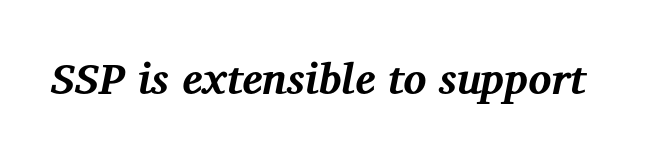
Tracking value appears to be zero — textbook default spacing. An italicized treatment has been applied to the whole sample. This sample uses a serif face. Here the designer chose a conventional face with non-uniform glyph widths. Emphasis by weight is at full strength: bold. Words float on clear page, feet unadorned.
